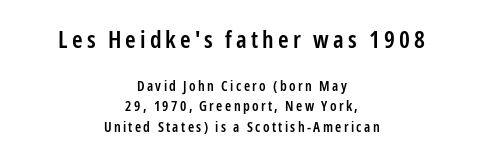
Q: Is the text bold? A: Semi-bold.
Q: Is the text italic (slanted)? A: No, it is upright.
Q: Is the text underlined? A: No.
Q: How is the paragraph aligned? A: Centered.
Q: Is the spacing between lines tight, normal or loose? A: Normal.
Q: Which block of text is set in a larger size, the first (top) or the second (bottom)? A: The first (top) one.
